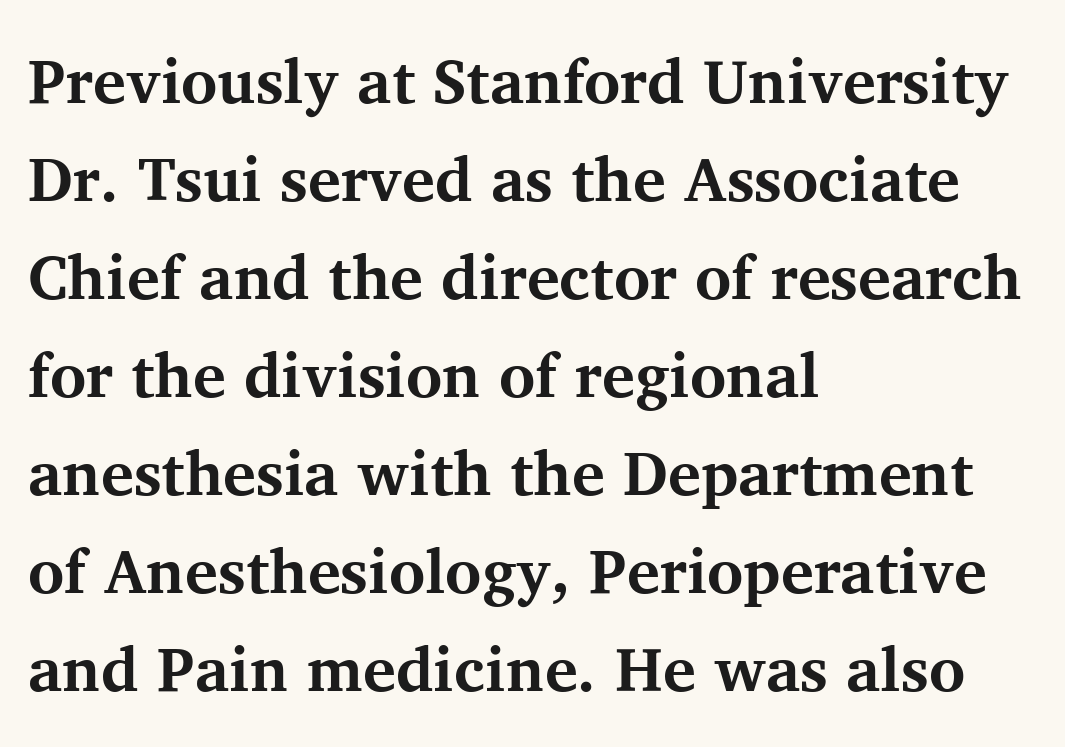
The image shows 62 px bold serif type, upright; set left-aligned, normal line spacing (1.58x), normal letter spacing, not underlined; medium stroke contrast and a medium x-height.
